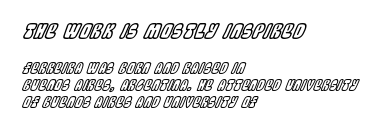
{"italic": "yes", "lean": "right", "slant_degrees": 22, "underline": "no", "align": "left", "line_spacing_ratio": 1.21, "letter_spacing": "normal", "letter_spacing_em": 0.0, "larger_block": "first", "size_ratio": 1.43, "glyph_px": 20}
